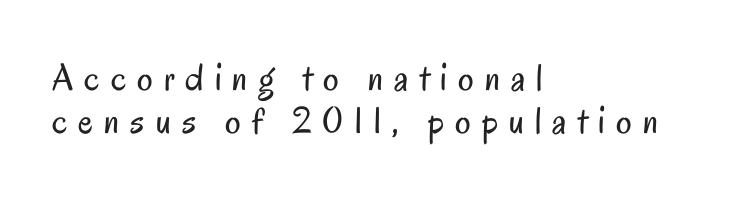
Q: Is the text bold? A: No.
Q: Is the text italic (slanted)? A: No, it is upright.
Q: Is the typeface a serif or a sans-serif typeface? A: Sans-serif.
Q: Is the text underlined? A: No.
Q: How is the paragraph aligned? A: Left-aligned.
Q: Is the spacing between letters normal or unusually wide? A: Unusually wide.
Q: Is the spacing between lines tight, normal or loose? A: Tight.
Q: Width (condensed, normal, or wide)? A: Condensed.
Q: Stroke contrast? A: Low.
Q: x-height? A: Small.
Q: Monospaced? A: No.
